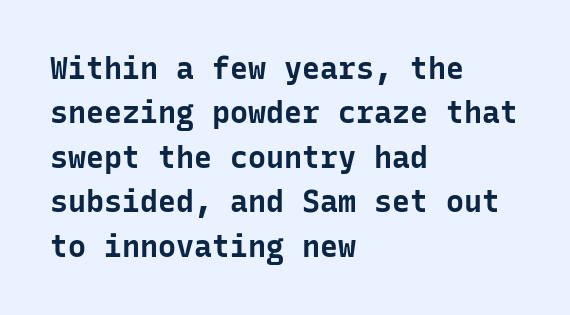
{"serif": "no", "italic": "no", "bold": "yes", "weight": "bold", "width": "normal", "stroke_contrast": "low", "x_height": "medium", "monospaced": "yes", "underline": "no", "align": "left", "line_spacing": "normal", "line_spacing_ratio": 1.48, "letter_spacing": "normal", "letter_spacing_em": 0.0, "glyph_px": 30}
